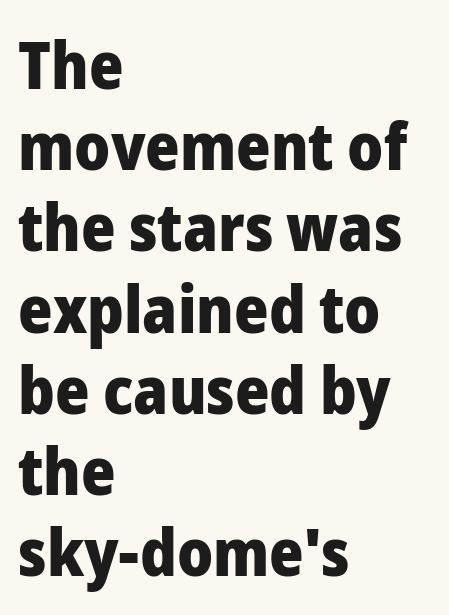
{"serif": "no", "italic": "no", "bold": "yes", "weight": "heavy", "width": "normal", "stroke_contrast": "low", "x_height": "medium", "monospaced": "no", "underline": "no", "align": "left", "line_spacing_ratio": 1.23, "letter_spacing": "normal", "letter_spacing_em": 0.0, "glyph_px": 66}
